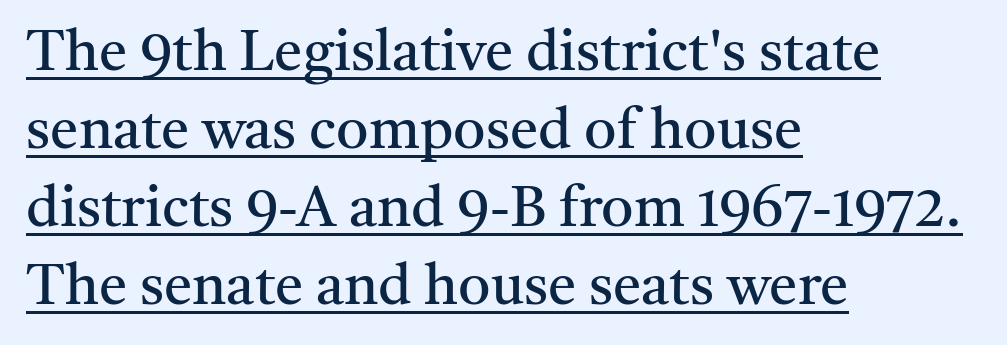
{"serif": "yes", "italic": "no", "bold": "no", "weight": "regular", "width": "normal", "stroke_contrast": "medium", "x_height": "medium", "monospaced": "no", "underline": "yes", "align": "left", "line_spacing": "normal", "line_spacing_ratio": 1.37, "letter_spacing": "normal", "letter_spacing_em": 0.0, "glyph_px": 57}
